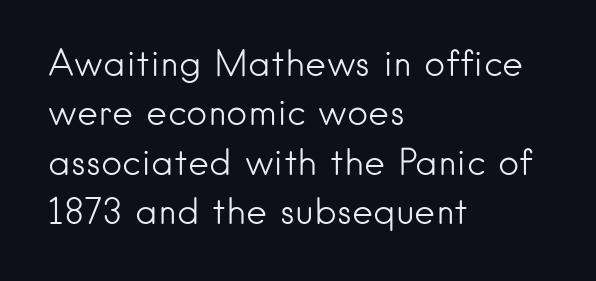
How would I describe the line gaps? Plain and ordinary. The glyphs are unaccompanied by any horizontal stroke below them. The typeface chosen for these lines omits serifs. Teacher's note: observe the even left margin — that is flush-left alignment. Observe the ordinary spacing: letters are neighbours, not strangers.
